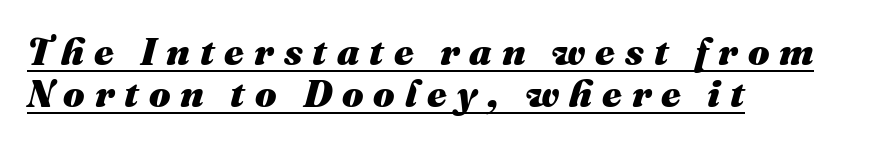
Display-style spreading of the glyphs; the letterfit is very open. This sample uses an oblique cut, with every glyph tilted off the vertical. These lines carry a lot of weight — the face is fully bold. The face used here is proportionally spaced, like ordinary book or web type.
